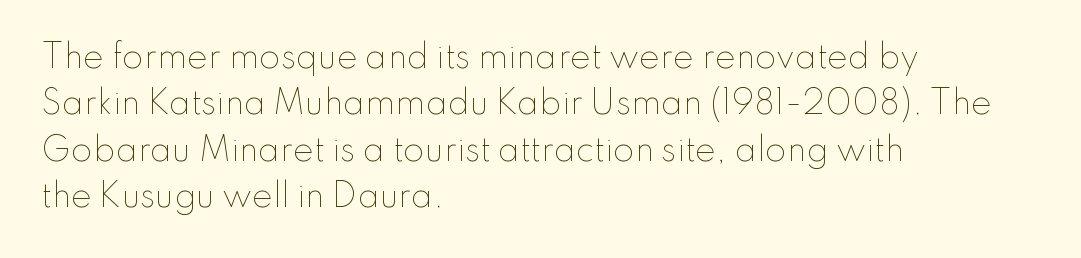
The paragraph has a hard left edge and a soft right edge. Interline gaps are of average width in this sample. The letters look calm and open, with moderate or lighter stems. Underlining? Definitely not there. Each letter keeps its own natural width here, so spacing adapts to shape. Nobody touched the tracking dial on this one.
